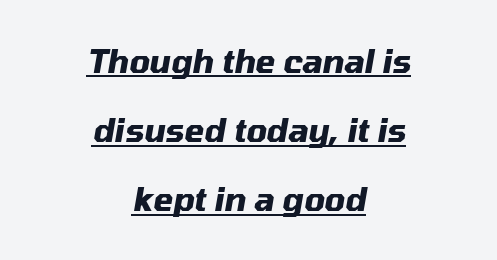
The image shows 32 px heavy type, italic (leaning right); set centered, loose line spacing (2.16x), normal letter spacing, underlined; medium stroke contrast and a medium x-height.
